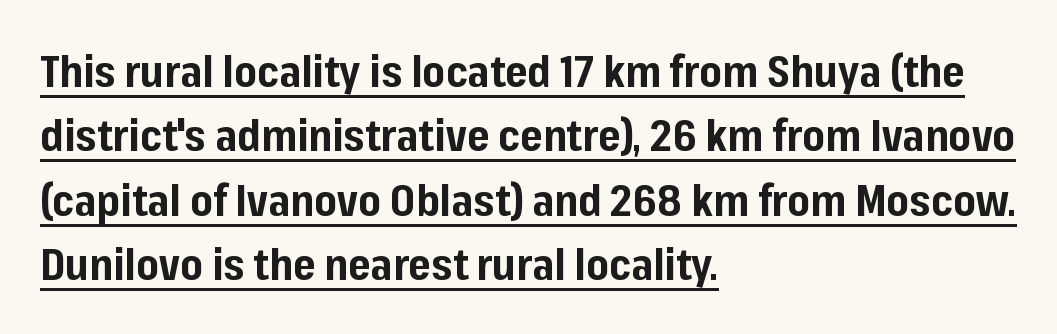
Visually the block forms a straight wall on the left and a jagged coastline on the right. This sample uses an upright cut, with every glyph sitting square on the baseline. The font is running at its bold setting. The passage shown has conventional tracking throughout. Letterform terminals end flat and unadorned throughout the passage. Vertical spacing — default.
